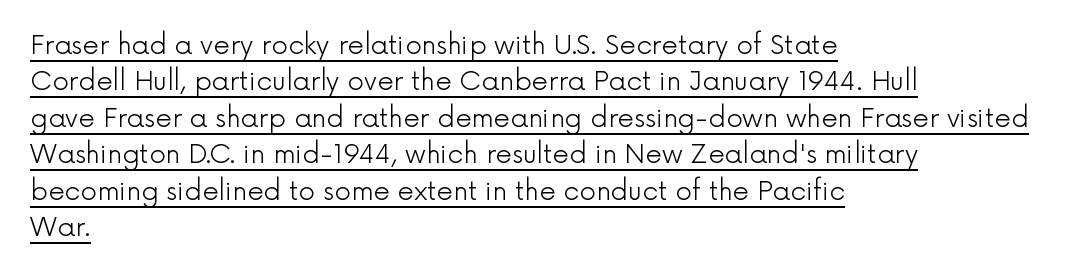
Q: Is the text bold? A: No.
Q: Is the text italic (slanted)? A: No, it is upright.
Q: Is the text underlined? A: Yes.
Q: How is the paragraph aligned? A: Left-aligned.
Q: Is the spacing between letters normal or unusually wide? A: Normal.
Q: Is the spacing between lines tight, normal or loose? A: Normal.
